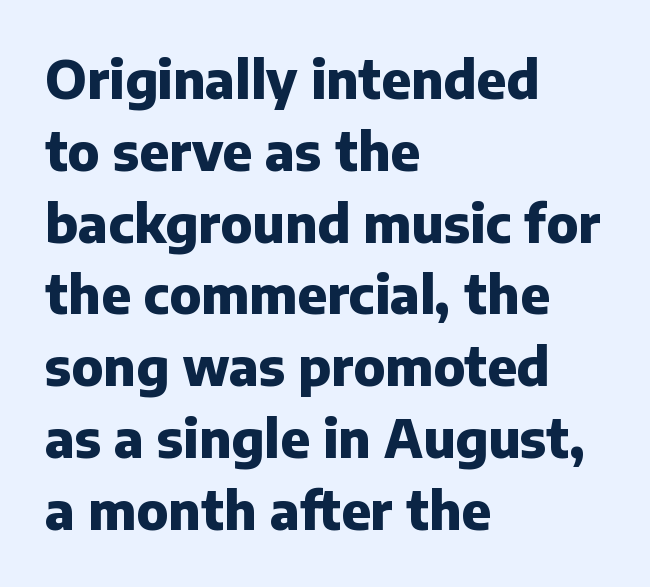
Q: Is the text bold? A: Yes.
Q: Is the text italic (slanted)? A: No, it is upright.
Q: Is the typeface a serif or a sans-serif typeface? A: Sans-serif.
Q: Is the text underlined? A: No.
Q: How is the paragraph aligned? A: Left-aligned.
Q: Is the spacing between letters normal or unusually wide? A: Normal.
Q: Is the spacing between lines tight, normal or loose? A: Normal.
Q: Width (condensed, normal, or wide)? A: Normal.
Q: Stroke contrast? A: Low.
Q: x-height? A: Medium.
Q: Monospaced? A: No.
